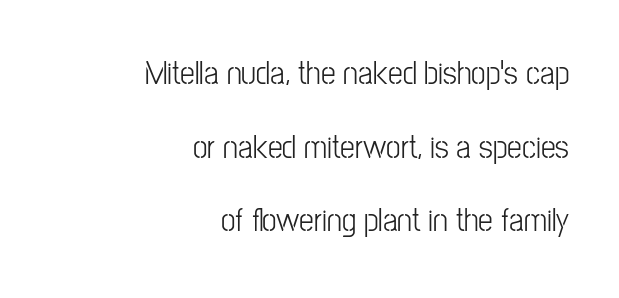
Q: Is the text bold? A: No.
Q: Is the text italic (slanted)? A: No, it is upright.
Q: Is the typeface a serif or a sans-serif typeface? A: Sans-serif.
Q: Is the text underlined? A: No.
Q: How is the paragraph aligned? A: Right-aligned.
Q: Is the spacing between letters normal or unusually wide? A: Normal.
Q: Is the spacing between lines tight, normal or loose? A: Loose.
Q: Width (condensed, normal, or wide)? A: Condensed.
Q: Stroke contrast? A: Low.
Q: x-height? A: Medium.
Q: Monospaced? A: No.
